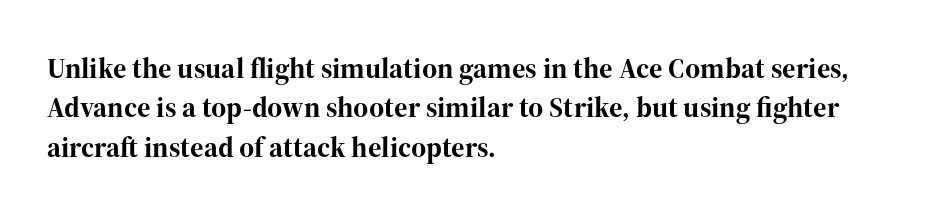
{"serif": "yes", "italic": "no", "bold": "yes", "weight": "bold", "width": "normal", "stroke_contrast": "high", "x_height": "medium", "monospaced": "no", "underline": "no", "align": "left", "line_spacing": "normal", "line_spacing_ratio": 1.36, "letter_spacing": "normal", "letter_spacing_em": 0.0, "glyph_px": 29}
